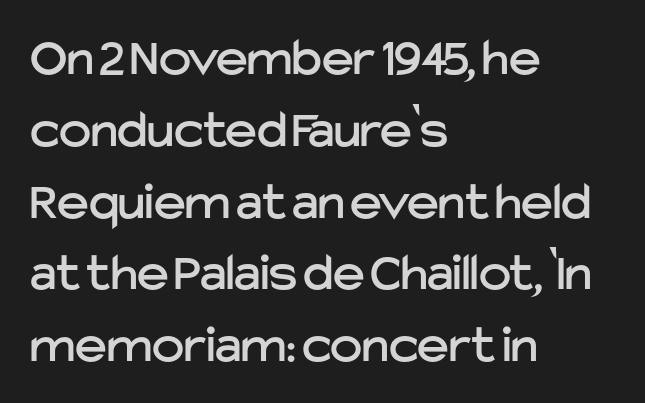
{"serif": "no", "italic": "no", "width": "normal", "stroke_contrast": "low", "x_height": "medium", "monospaced": "no", "underline": "no", "align": "left", "line_spacing": "normal", "line_spacing_ratio": 1.33, "letter_spacing": "normal", "letter_spacing_em": 0.0, "glyph_px": 54}
